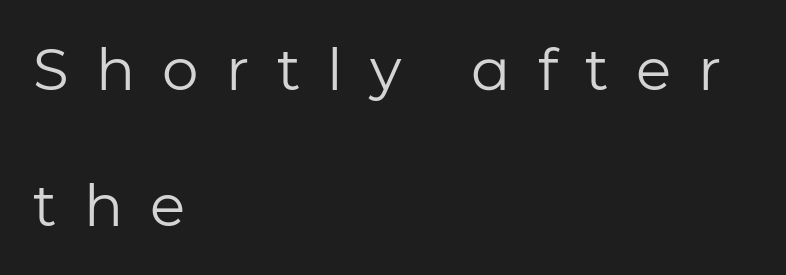
{"serif": "no", "italic": "no", "bold": "no", "weight": "regular", "width": "normal", "stroke_contrast": "low", "x_height": "medium", "monospaced": "no", "underline": "no", "align": "left", "line_spacing": "loose", "line_spacing_ratio": 2.35, "letter_spacing": "wide", "letter_spacing_em": 0.47, "glyph_px": 58}
